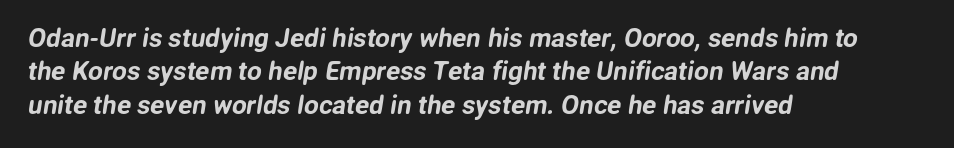
The designer left line spacing at the default. Horizontal alignment here is leftward, the default for most running prose. The strip under each line holds only bare page. In terms of letterspacing, this is plain default setting.
